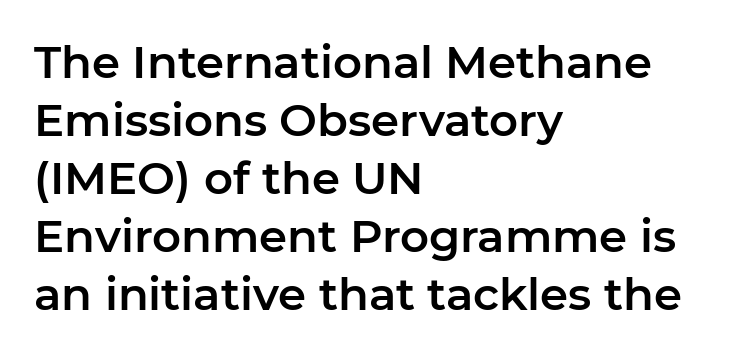
The image shows 45 px sans-serif type, upright; set left-aligned, normal line spacing (1.29x), normal letter spacing, not underlined; low stroke contrast and a medium x-height.
